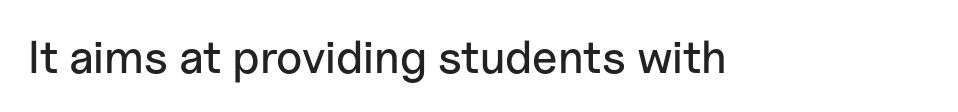
{"serif": "no", "italic": "no", "width": "normal", "stroke_contrast": "low", "x_height": "medium", "monospaced": "no", "underline": "no", "letter_spacing": "normal", "letter_spacing_em": 0.0, "glyph_px": 46}
